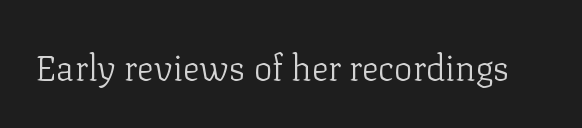
{"serif": "yes", "italic": "no", "bold": "no", "weight": "light", "width": "normal", "stroke_contrast": "low", "x_height": "medium", "monospaced": "no", "underline": "no", "letter_spacing": "normal", "letter_spacing_em": 0.0, "glyph_px": 35}
